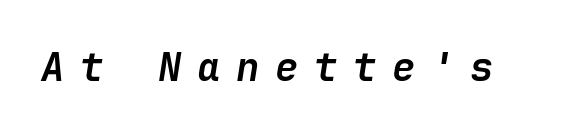
Q: Is the text bold? A: Yes.
Q: Is the text italic (slanted)? A: Yes, it leans right by about 9 degrees.
Q: Is the text underlined? A: No.
Q: Is the spacing between letters normal or unusually wide? A: Unusually wide.
Q: Width (condensed, normal, or wide)? A: Normal.
Q: Stroke contrast? A: Low.
Q: x-height? A: Medium.
